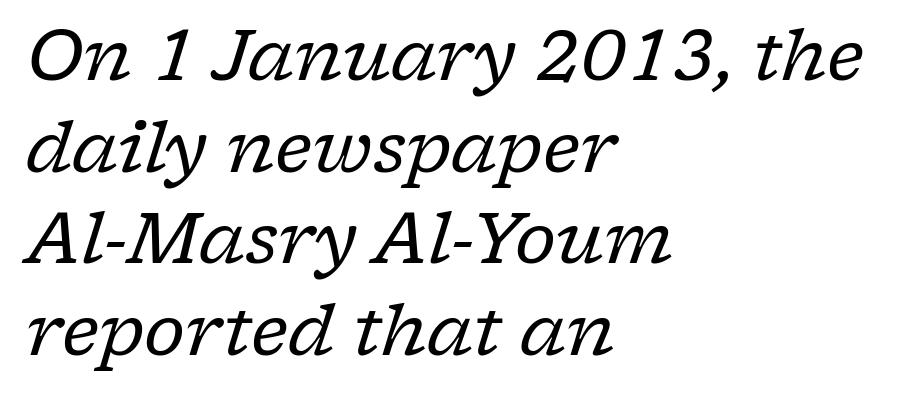
The image shows 70 px regular-weight serif type, italic (leaning right); set left-aligned, normal line spacing (1.31x), normal letter spacing, not underlined; low stroke contrast and a medium x-height.
